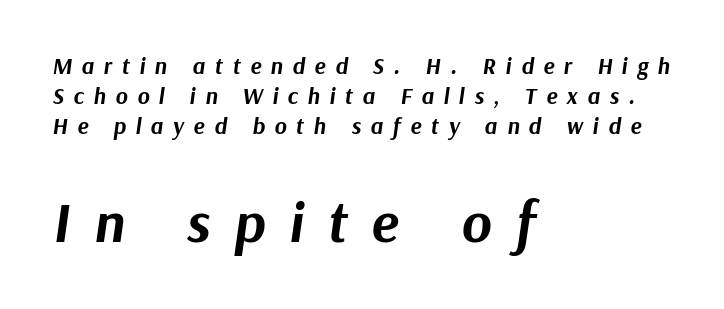
What's the leading like? Ordinary, nothing unusual. Varying glyph widths throughout — classic text-font behaviour. Yep, that's italic — everything's leaning. You could only call the tracking loose — the letters float apart. The words here are not underlined. The paragraph has a hard left edge and a soft right edge.
